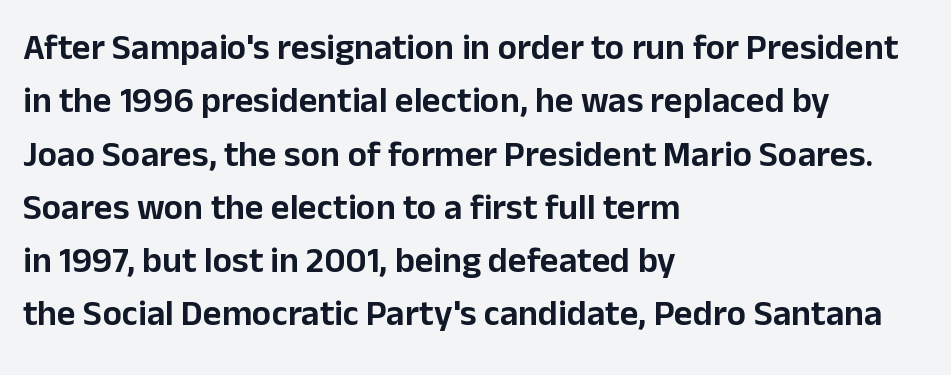
The image shows 36 px sans-serif type, upright; set left-aligned, normal line spacing (1.48x), normal letter spacing, not underlined; low stroke contrast and a medium x-height.
